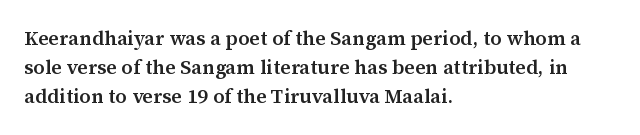
Q: Is the text bold? A: Semi-bold.
Q: Is the text italic (slanted)? A: No, it is upright.
Q: Is the text underlined? A: No.
Q: How is the paragraph aligned? A: Left-aligned.
Q: Is the spacing between letters normal or unusually wide? A: Normal.
Q: Is the spacing between lines tight, normal or loose? A: Normal.
